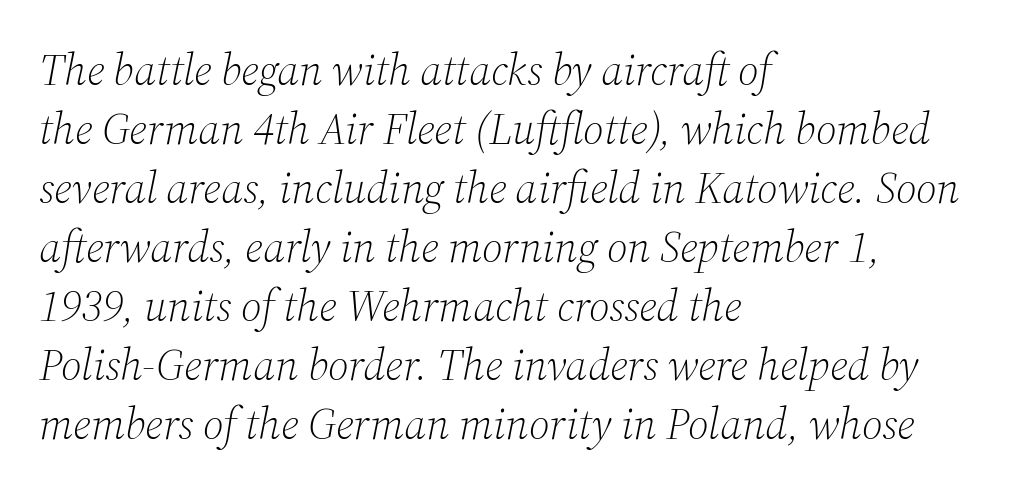
Ink coverage per letter is moderate at most. Quick note: interline space is typical. Visually the block forms a straight wall on the left and a jagged coastline on the right. Characters are canted at an angle relative to the baseline's perpendicular. Has an underline been added? It has not.
